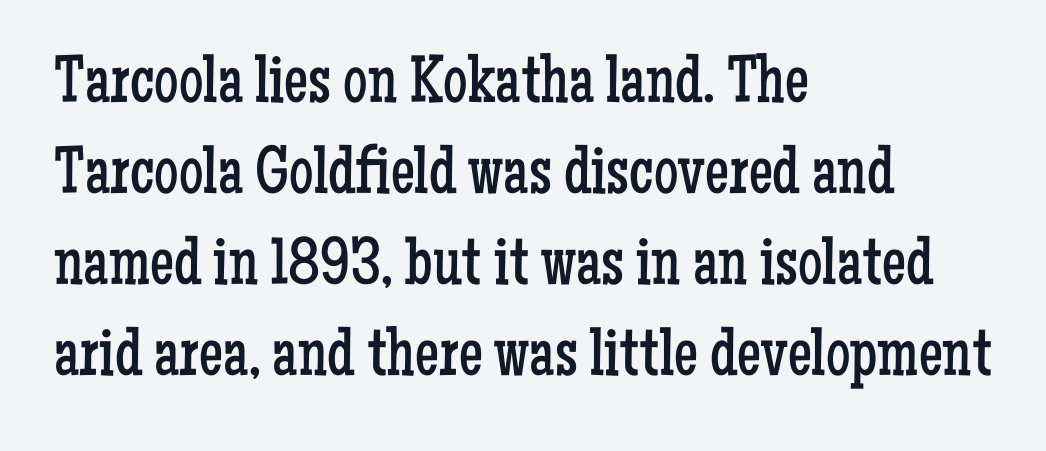
{"serif": "yes", "italic": "no", "bold": "no", "weight": "regular", "width": "condensed", "stroke_contrast": "low", "x_height": "medium", "monospaced": "no", "underline": "no", "align": "left", "line_spacing": "normal", "line_spacing_ratio": 1.34, "letter_spacing": "normal", "letter_spacing_em": 0.0, "glyph_px": 68}
